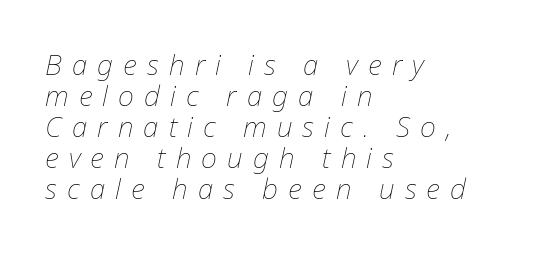
Q: Is the text bold? A: No.
Q: Is the text italic (slanted)? A: Yes, it leans right by about 12 degrees.
Q: Is the text underlined? A: No.
Q: How is the paragraph aligned? A: Left-aligned.
Q: Is the spacing between letters normal or unusually wide? A: Unusually wide.
Q: Is the spacing between lines tight, normal or loose? A: Tight.
Q: Width (condensed, normal, or wide)? A: Normal.
Q: Stroke contrast? A: Low.
Q: x-height? A: Medium.
Q: Monospaced? A: No.
